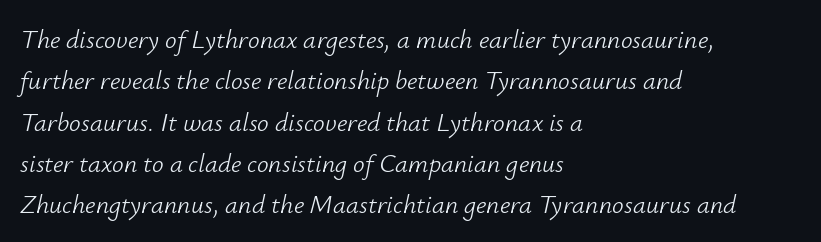
The image shows 26 px text type, italic (leaning right); set left-aligned, normal line spacing (1.59x), normal letter spacing, not underlined.
